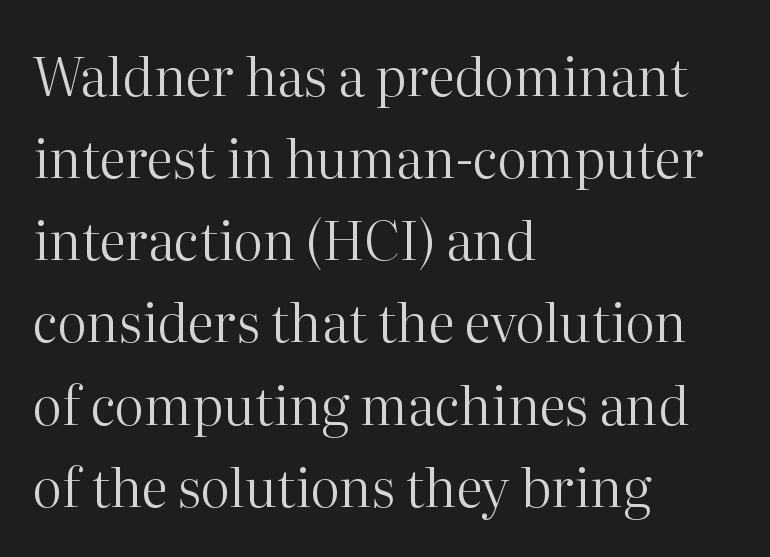
{"serif": "yes", "italic": "no", "bold": "no", "weight": "regular", "width": "normal", "stroke_contrast": "high", "x_height": "medium", "monospaced": "no", "underline": "no", "align": "left", "line_spacing": "normal", "line_spacing_ratio": 1.55, "letter_spacing": "normal", "letter_spacing_em": 0.0, "glyph_px": 53}
